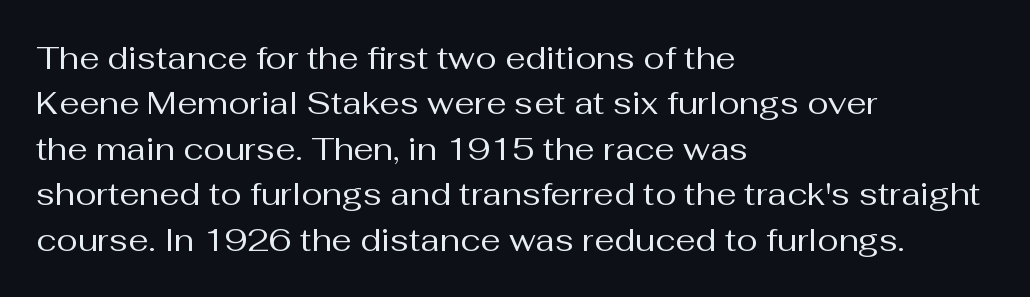
Q: Is the text bold? A: No.
Q: Is the text italic (slanted)? A: No, it is upright.
Q: Is the typeface a serif or a sans-serif typeface? A: Sans-serif.
Q: Is the text underlined? A: No.
Q: How is the paragraph aligned? A: Left-aligned.
Q: Is the spacing between letters normal or unusually wide? A: Normal.
Q: Is the spacing between lines tight, normal or loose? A: Normal.
Q: Width (condensed, normal, or wide)? A: Normal.
Q: Stroke contrast? A: Medium.
Q: x-height? A: Medium.
Q: Monospaced? A: No.
